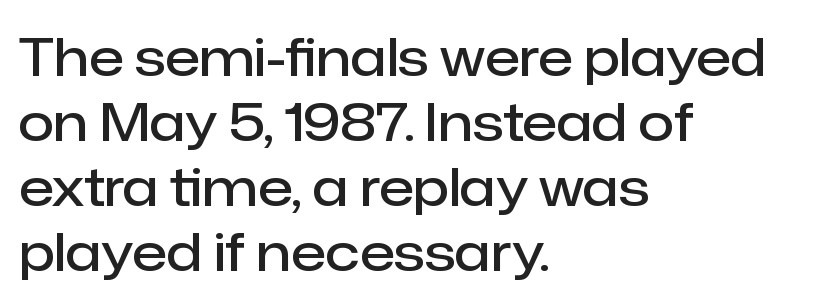
Q: Is the text bold? A: Semi-bold.
Q: Is the text italic (slanted)? A: No, it is upright.
Q: Is the typeface a serif or a sans-serif typeface? A: Sans-serif.
Q: Is the text underlined? A: No.
Q: How is the paragraph aligned? A: Left-aligned.
Q: Is the spacing between letters normal or unusually wide? A: Normal.
Q: Is the spacing between lines tight, normal or loose? A: Normal.
Q: Width (condensed, normal, or wide)? A: Normal.
Q: Stroke contrast? A: Low.
Q: x-height? A: Medium.
Q: Monospaced? A: No.
